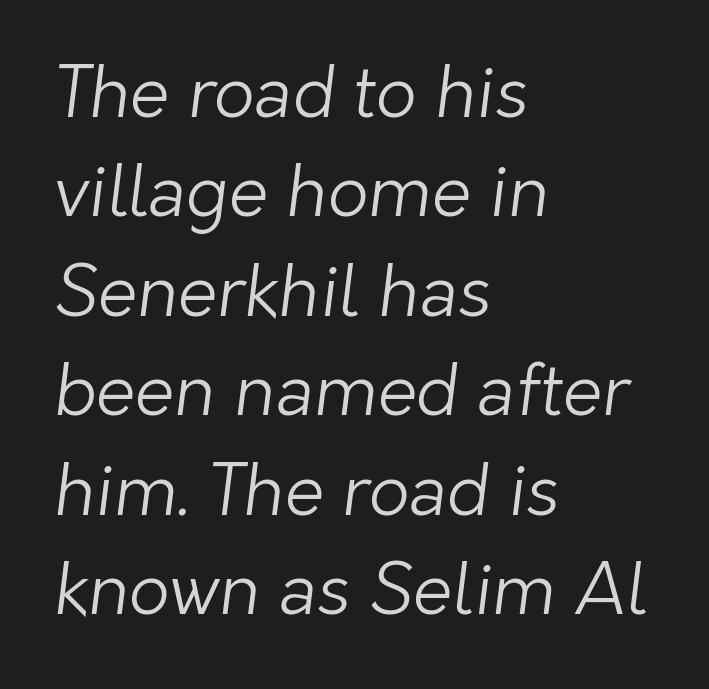
{"serif": "no", "bold": "no", "weight": "light", "width": "normal", "stroke_contrast": "low", "x_height": "medium", "monospaced": "no", "underline": "no", "align": "left", "line_spacing": "normal", "line_spacing_ratio": 1.4, "letter_spacing": "normal", "letter_spacing_em": 0.0, "glyph_px": 71}
